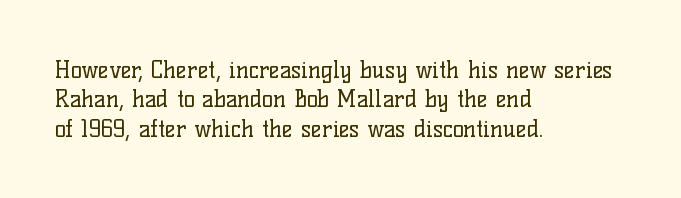
The image shows 23 px text type, upright; set left-aligned, normal line spacing (1.28x), normal letter spacing, not underlined.
